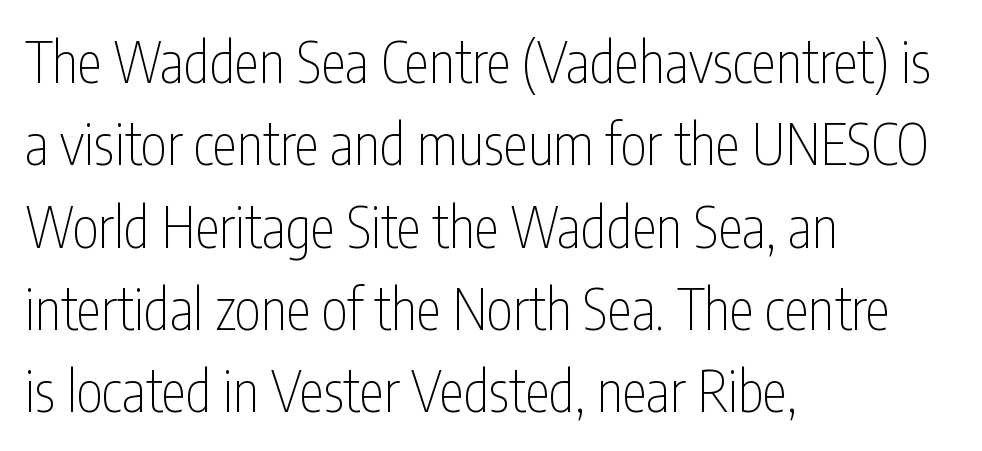
Type style note: lacks serifs. The letters look calm and open, with moderate or lighter stems. The face used here is rendered with its standard letterfit. This sample has the flowing, uneven cadence of proportional lettering. Rendered with straight, roman letterforms. A student would call this left alignment; a typographer would say flush left, rag right.
